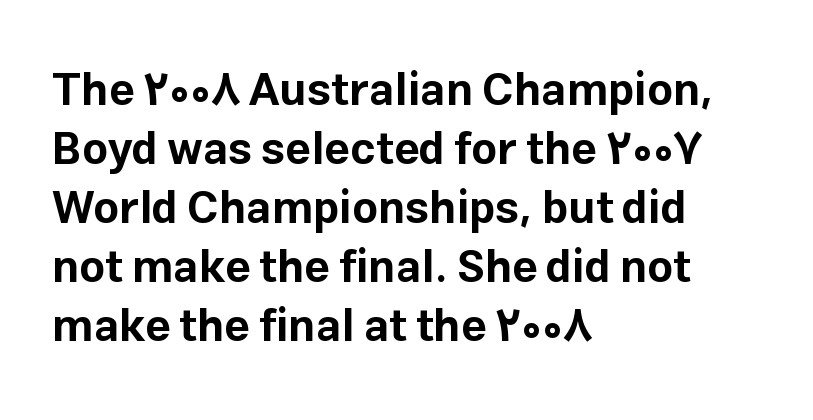
Q: Is the text bold? A: Yes.
Q: Is the text italic (slanted)? A: No, it is upright.
Q: Is the typeface a serif or a sans-serif typeface? A: Sans-serif.
Q: Is the text underlined? A: No.
Q: How is the paragraph aligned? A: Left-aligned.
Q: Is the spacing between letters normal or unusually wide? A: Normal.
Q: Is the spacing between lines tight, normal or loose? A: Normal.
Q: Width (condensed, normal, or wide)? A: Normal.
Q: Stroke contrast? A: Low.
Q: x-height? A: Medium.
Q: Monospaced? A: No.
